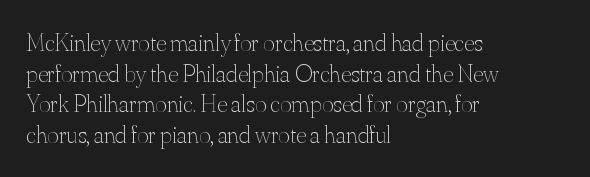
Q: Is the text bold? A: No.
Q: Is the text italic (slanted)? A: No, it is upright.
Q: Is the text underlined? A: No.
Q: How is the paragraph aligned? A: Left-aligned.
Q: Is the spacing between letters normal or unusually wide? A: Normal.
